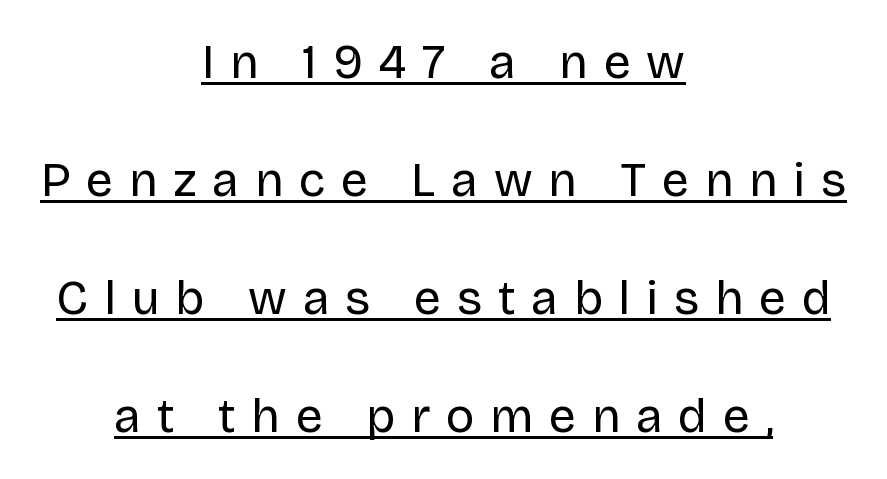
{"serif": "no", "italic": "no", "bold": "no", "weight": "regular", "width": "normal", "stroke_contrast": "low", "x_height": "large", "monospaced": "no", "underline": "yes", "align": "center", "line_spacing": "loose", "line_spacing_ratio": 2.46, "letter_spacing": "wide", "letter_spacing_em": 0.33, "glyph_px": 48}
